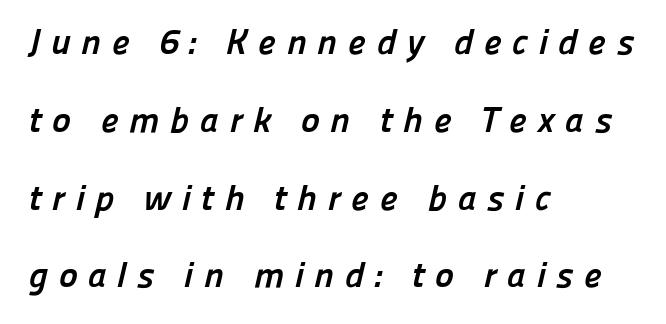
{"serif": "no", "bold": "yes", "weight": "semibold", "width": "normal", "stroke_contrast": "low", "x_height": "medium", "monospaced": "no", "underline": "no", "align": "left", "line_spacing": "loose", "line_spacing_ratio": 2.16, "letter_spacing": "wide", "letter_spacing_em": 0.29, "glyph_px": 36}
